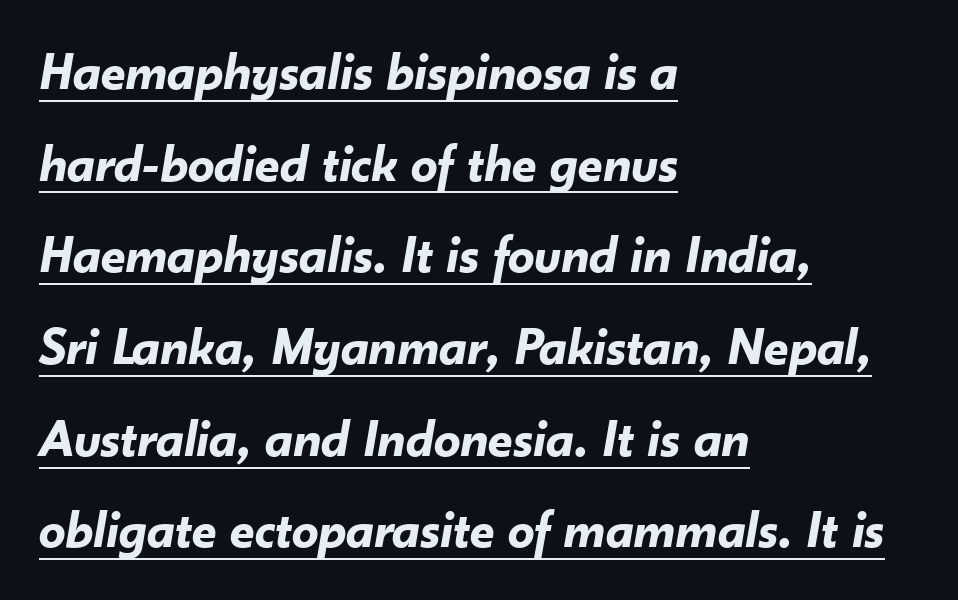
The paragraph shown leans on its left margin. Posture: slanted. Somebody hit Ctrl+U on this one — the words are underlined. Think of a printed novel: that variable character pitch is what you see here. This is heavy type, rendered in bold. Between one letter and the next there's only the usual sliver of space.
